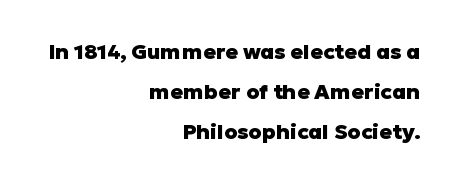
{"italic": "no", "bold": "yes", "underline": "no", "align": "right", "line_spacing": "loose", "line_spacing_ratio": 1.91, "letter_spacing": "normal", "letter_spacing_em": 0.0, "glyph_px": 21}
